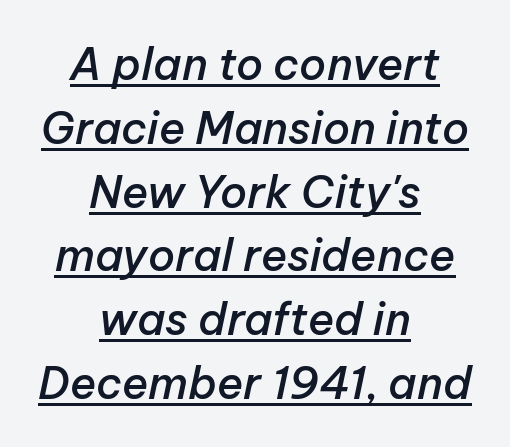
{"italic": "yes", "lean": "right", "slant_degrees": 12, "bold": "semi", "weight": "semibold", "width": "normal", "stroke_contrast": "low", "x_height": "medium", "monospaced": "no", "underline": "yes", "align": "center", "line_spacing": "normal", "line_spacing_ratio": 1.45, "letter_spacing": "normal", "letter_spacing_em": 0.0, "glyph_px": 44}
